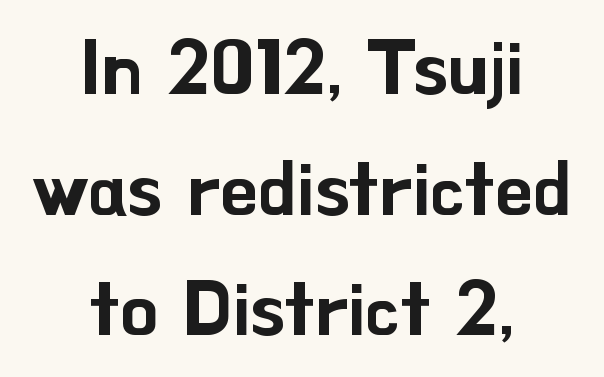
The image shows 75 px sans-serif type, upright; set centered, normal line spacing (1.61x), normal letter spacing, not underlined; low stroke contrast and a small x-height.
